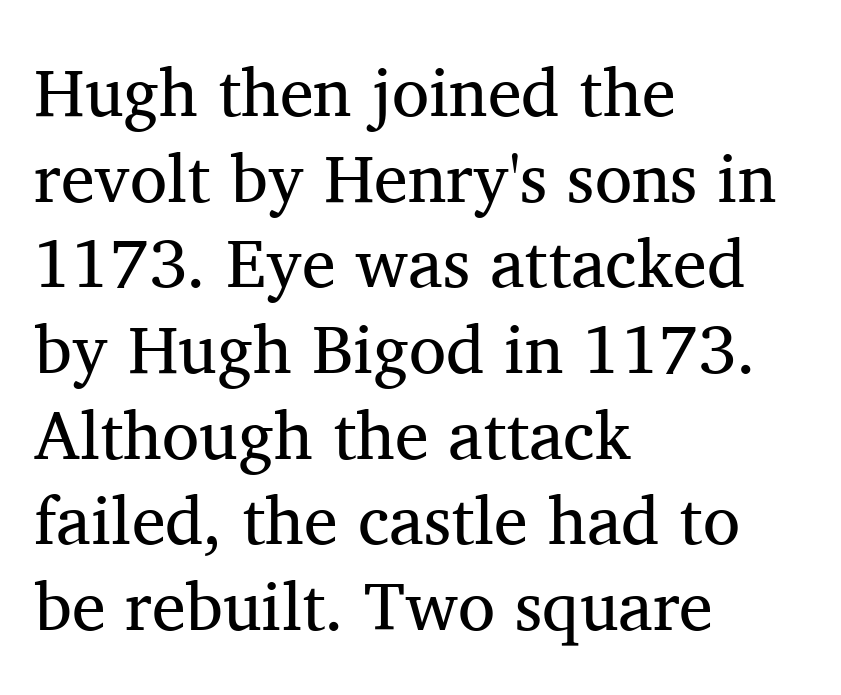
Nothing unusual about the tracking: characters are spaced as the font intends. These lines stack with their left ends in a neat column. The letters stand upright; this is a roman face. Examine the stroke ends and you'll spot serifs.
